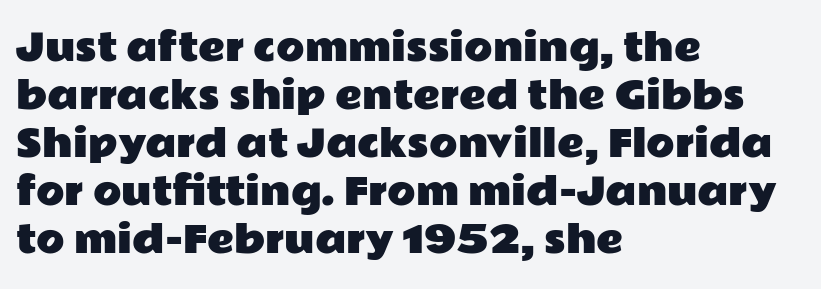
Horizontal alignment here is leftward, the default for most running prose. Successive baselines arrive at the customary interval. The rendering uses natural spacing where letterforms have individual widths. Lines of text with bare space underneath.
